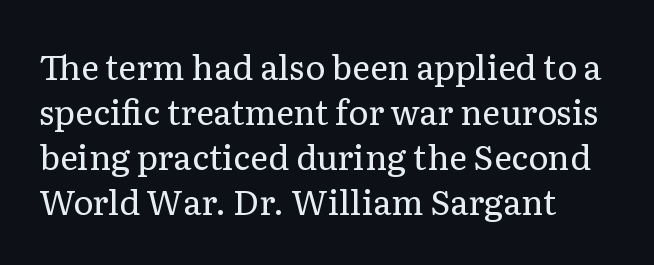
Line spacing here is normal. Is there any slant? The stems are plumb. The letters advance in unequal steps, a hallmark of proportional type. Notice how the passage keeps a crisp vertical edge on the left only.
